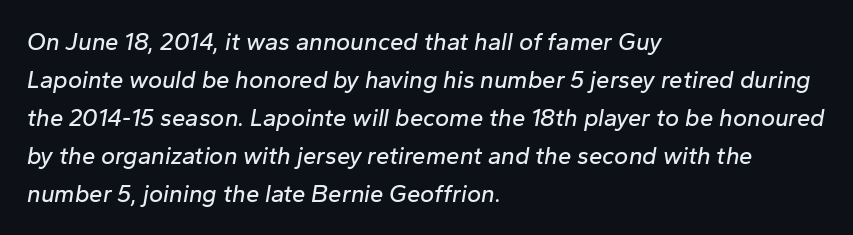
The image shows 24 px text type, italic (leaning right); set left-aligned, normal line spacing (1.58x), normal letter spacing, not underlined.
